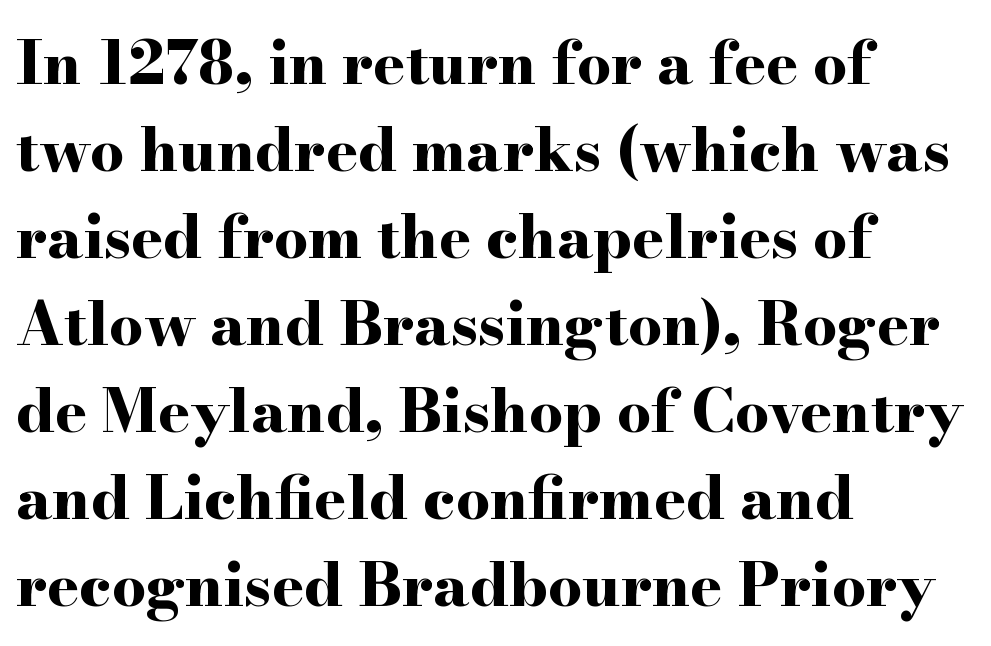
Q: Is the text bold? A: Yes.
Q: Is the text italic (slanted)? A: No, it is upright.
Q: Is the typeface a serif or a sans-serif typeface? A: Serif.
Q: Is the text underlined? A: No.
Q: How is the paragraph aligned? A: Left-aligned.
Q: Is the spacing between letters normal or unusually wide? A: Normal.
Q: Is the spacing between lines tight, normal or loose? A: Normal.
Q: Width (condensed, normal, or wide)? A: Wide.
Q: Stroke contrast? A: High.
Q: x-height? A: Small.
Q: Monospaced? A: No.
